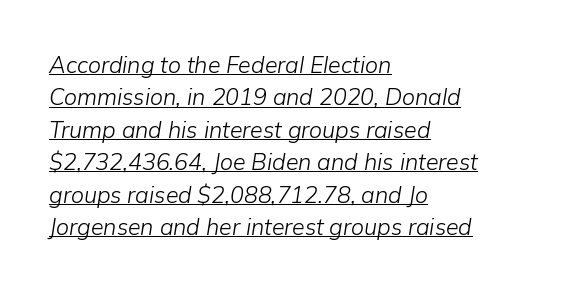
The image shows 23 px text type, italic (leaning right); set left-aligned, normal line spacing (1.41x), normal letter spacing, underlined.
